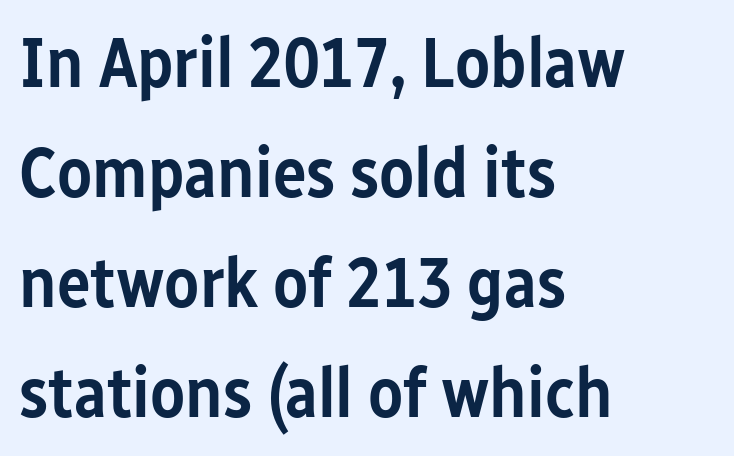
I'd call this a sans setting — the letters go barefoot. Each line starts at the same left margin while the right side varies. Characters remain perfectly vertical along every line. Nobody drew a line under any word here. This block has exactly the height ordinary leading produces.
